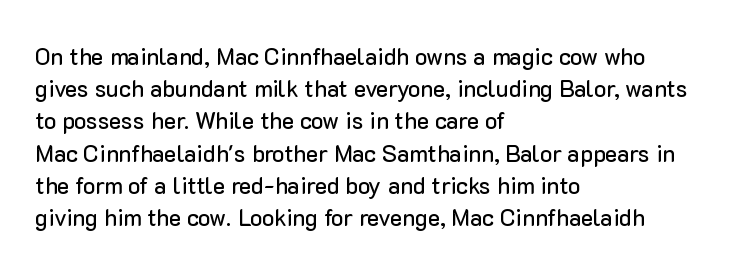
Does the leading feel generous? No, just average. The paragraph shown leans on its left margin. The string is rendered with underlining switched off. Here the glyphs are tracked normally, forming tight word shapes. The font's upright variant was chosen for this text.
